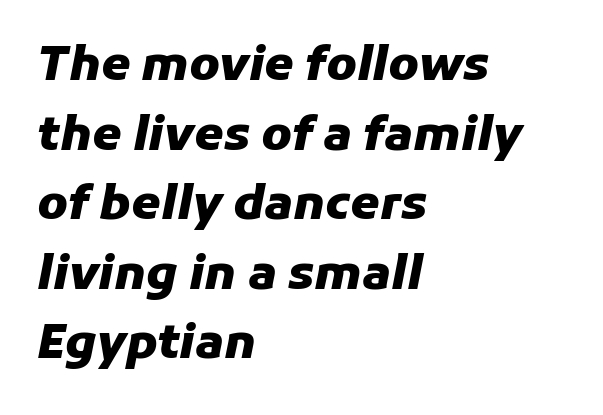
{"italic": "yes", "lean": "right", "slant_degrees": 11, "bold": "yes", "weight": "heavy", "width": "normal", "stroke_contrast": "low", "x_height": "medium", "monospaced": "no", "underline": "no", "align": "left", "line_spacing": "normal", "line_spacing_ratio": 1.48, "letter_spacing": "normal", "letter_spacing_em": 0.0, "glyph_px": 47}
